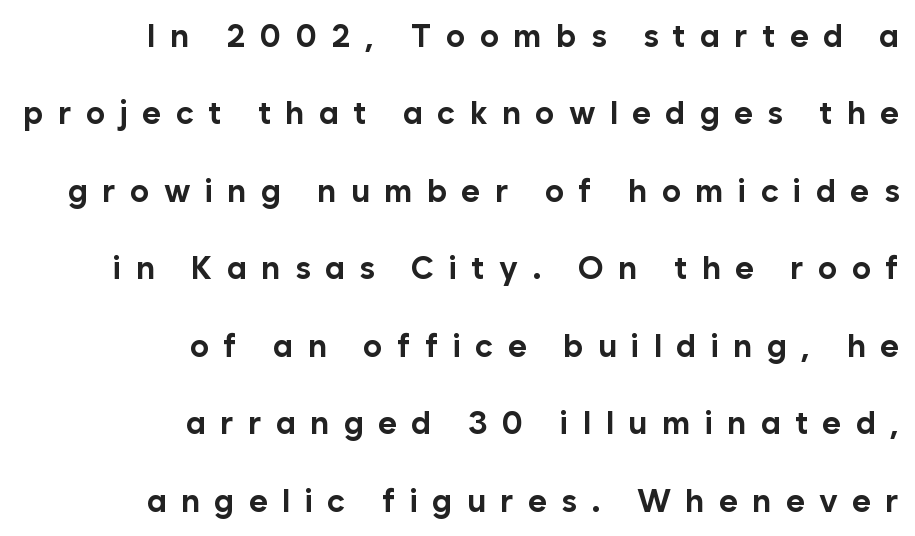
The image shows 32 px bold sans-serif type, upright; set right-aligned, loose line spacing (2.42x), unusually wide letter spacing (+0.45 em), not underlined; low stroke contrast and a medium x-height.
